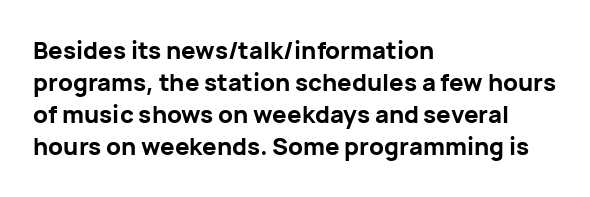
Heavy-handed strokes throughout: this text is bold. Ordinary non-slanted type is in use. The text block is weighted toward the left margin, trailing off unevenly rightward. Students, observe: this is what conventionally led text looks like. Students, note that the glyphs here touch the page at normal intervals. The words here are not underlined.
